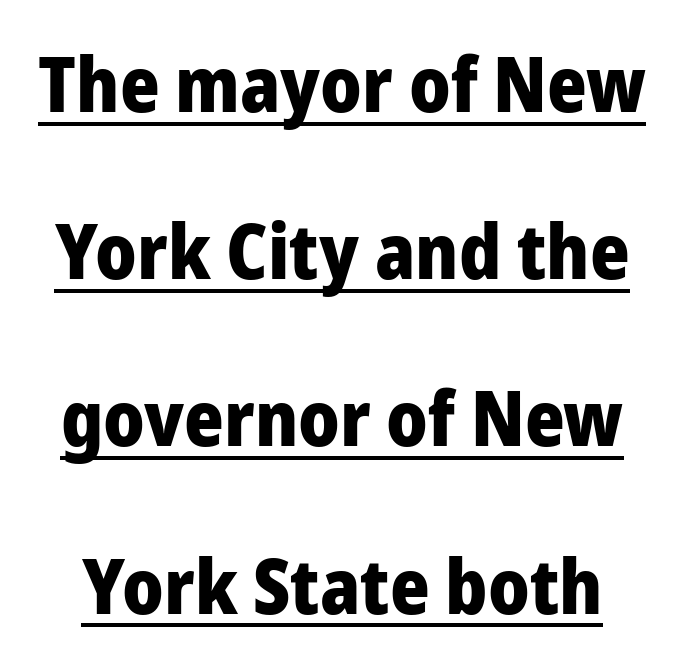
{"serif": "no", "italic": "no", "bold": "yes", "weight": "heavy", "width": "normal", "stroke_contrast": "low", "x_height": "medium", "monospaced": "no", "underline": "yes", "line_spacing": "loose", "line_spacing_ratio": 2.2, "letter_spacing": "normal", "letter_spacing_em": 0.0, "glyph_px": 76}
